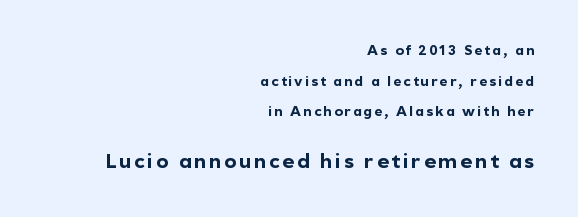
The image shows 20 px bold type, upright; set right-aligned, loose line spacing (2.19x), not underlined; the second (bottom) block is 1.43x larger.
